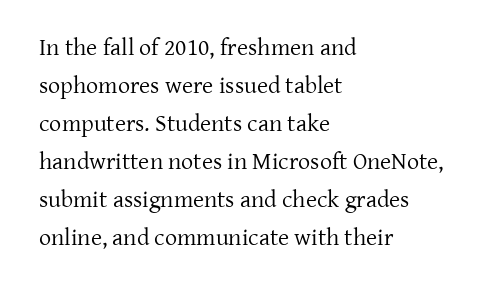
Caption: standard tracking, unaltered. How would I describe the line gaps? Plain and ordinary. Notice how the stems are strictly vertical — no italics here. The typeface has the unassuming heft of standard copy or less. The lines are quadded left.
